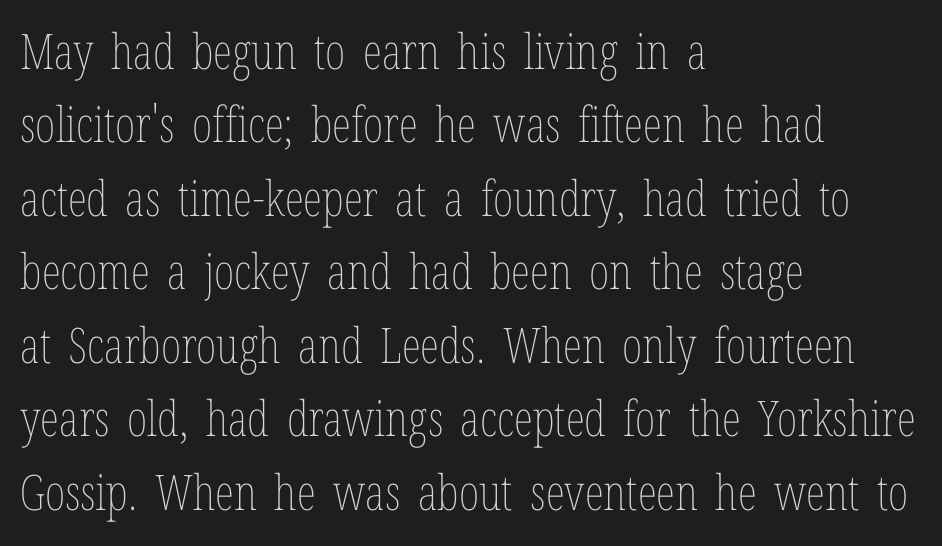
The image shows 49 px thin, condensed type, upright; set left-aligned, normal line spacing (1.5x), normal letter spacing, not underlined; low stroke contrast and a medium x-height.
